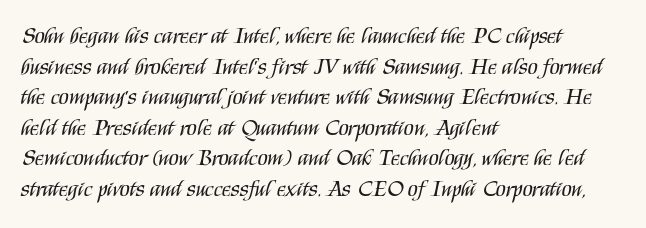
Q: Is the text bold? A: No.
Q: Is the text italic (slanted)? A: Yes.
Q: Is the text underlined? A: No.
Q: How is the paragraph aligned? A: Left-aligned.
Q: Is the spacing between letters normal or unusually wide? A: Normal.
Q: Is the spacing between lines tight, normal or loose? A: Normal.
